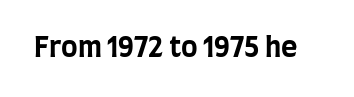
{"serif": "no", "italic": "no", "bold": "yes", "weight": "bold", "width": "condensed", "stroke_contrast": "low", "x_height": "large", "monospaced": "no", "underline": "no", "letter_spacing": "normal", "letter_spacing_em": 0.0, "glyph_px": 28}
